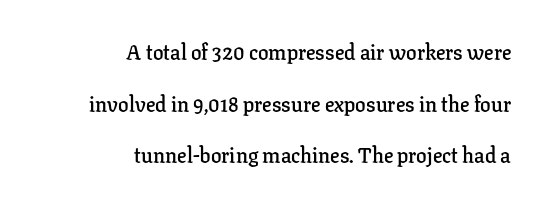
Is the letter spacing exaggerated? No — it looks like the ordinary default. The zone under the glyphs is completely vacant. Notice the strokes are somewhat thickened but not fully heavy: this is a semibold. Posture: vertical. Leading is clearly above the norm, producing a sparse column.
